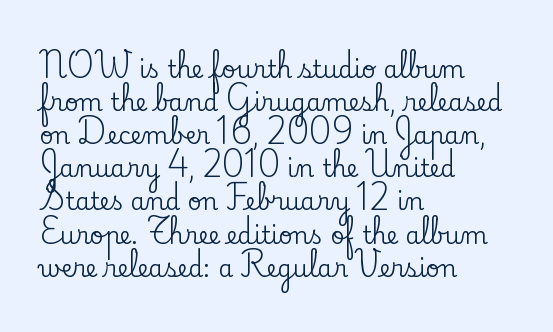
The lines are quadded left. Does extra space separate the letters? No, they use regular spacing. Tall strokes in this sample are plumb rather than angled. Notice how descenders clear the ascenders below comfortably — that's standard leading. This rendering features lettering with no underline.
